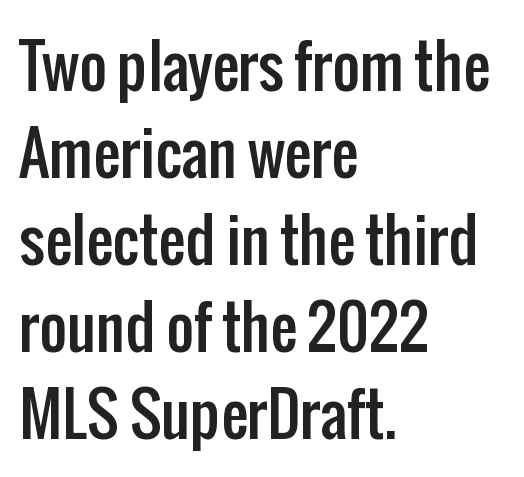
Q: Is the text italic (slanted)? A: No, it is upright.
Q: Is the typeface a serif or a sans-serif typeface? A: Sans-serif.
Q: Is the text underlined? A: No.
Q: How is the paragraph aligned? A: Left-aligned.
Q: Is the spacing between letters normal or unusually wide? A: Normal.
Q: Is the spacing between lines tight, normal or loose? A: Normal.
Q: Width (condensed, normal, or wide)? A: Condensed.
Q: Stroke contrast? A: Low.
Q: x-height? A: Medium.
Q: Monospaced? A: No.
